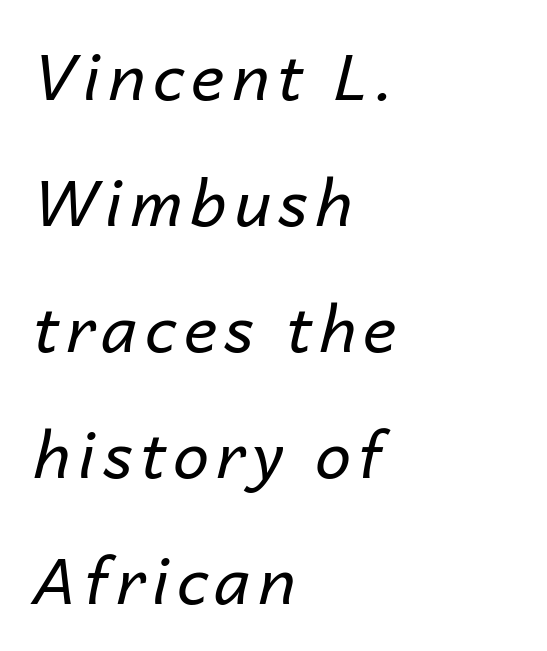
Q: Is the text bold? A: No.
Q: Is the text italic (slanted)? A: Yes, it leans right by about 14 degrees.
Q: Is the text underlined? A: No.
Q: How is the paragraph aligned? A: Left-aligned.
Q: Is the spacing between lines tight, normal or loose? A: Loose.
Q: Width (condensed, normal, or wide)? A: Normal.
Q: Stroke contrast? A: Low.
Q: x-height? A: Medium.
Q: Monospaced? A: No.
